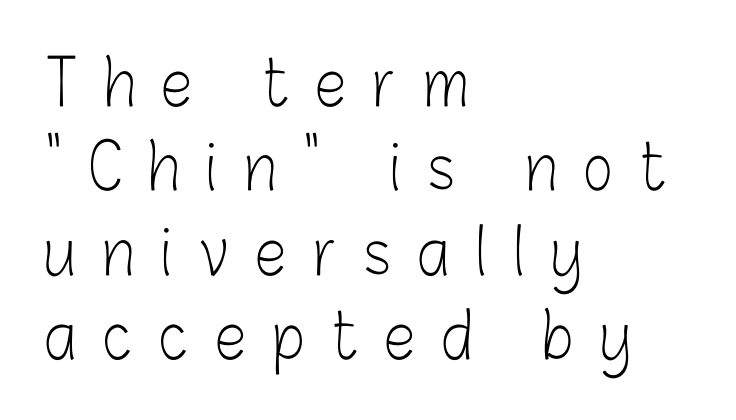
{"serif": "no", "italic": "no", "bold": "no", "weight": "light", "width": "condensed", "stroke_contrast": "low", "x_height": "medium", "monospaced": "no", "underline": "no", "align": "left", "line_spacing": "normal", "line_spacing_ratio": 1.34, "letter_spacing": "wide", "letter_spacing_em": 0.43, "glyph_px": 63}
